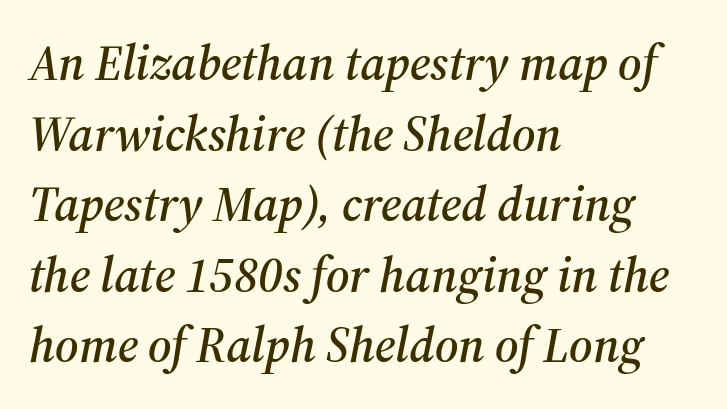
{"serif": "yes", "italic": "yes", "lean": "right", "slant_degrees": 12, "width": "normal", "stroke_contrast": "medium", "x_height": "medium", "monospaced": "no", "underline": "no", "align": "left", "line_spacing": "normal", "line_spacing_ratio": 1.44, "letter_spacing": "normal", "letter_spacing_em": 0.0, "glyph_px": 49}
